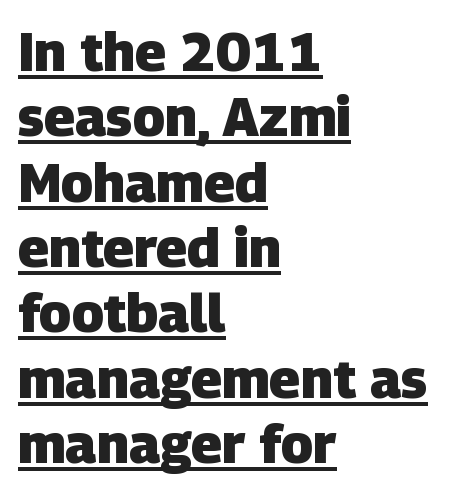
Q: Is the text bold? A: Yes.
Q: Is the typeface a serif or a sans-serif typeface? A: Sans-serif.
Q: Is the text underlined? A: Yes.
Q: How is the paragraph aligned? A: Left-aligned.
Q: Is the spacing between letters normal or unusually wide? A: Normal.
Q: Width (condensed, normal, or wide)? A: Normal.
Q: Stroke contrast? A: Low.
Q: x-height? A: Large.
Q: Monospaced? A: No.
